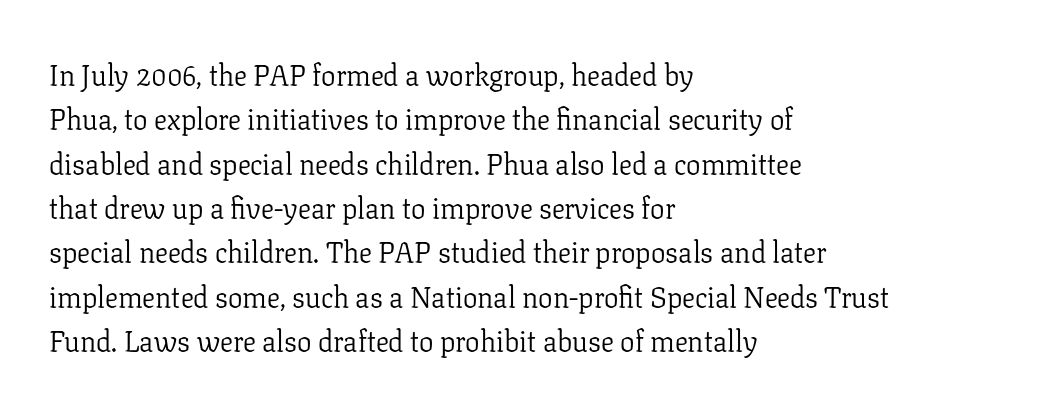
The axis of the letterforms is exactly vertical. This is not heavy type; no bold has been used. The passage shown is typed in a proportional face where columns would drift. Look at the tracking — it's just the regular setting, nothing added.
